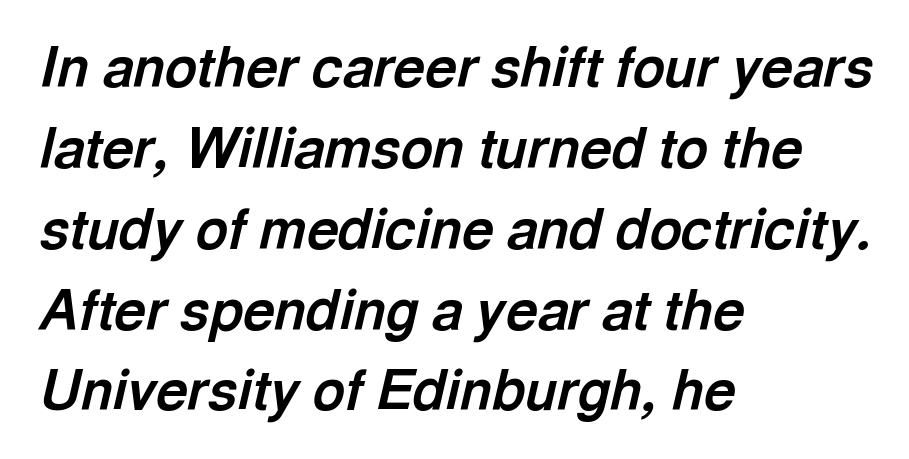
Q: Is the text bold? A: Yes.
Q: Is the text italic (slanted)? A: Yes, it leans right by about 13 degrees.
Q: Is the text underlined? A: No.
Q: How is the paragraph aligned? A: Left-aligned.
Q: Is the spacing between letters normal or unusually wide? A: Normal.
Q: Is the spacing between lines tight, normal or loose? A: Normal.
Q: Width (condensed, normal, or wide)? A: Normal.
Q: x-height? A: Medium.
Q: Monospaced? A: No.
